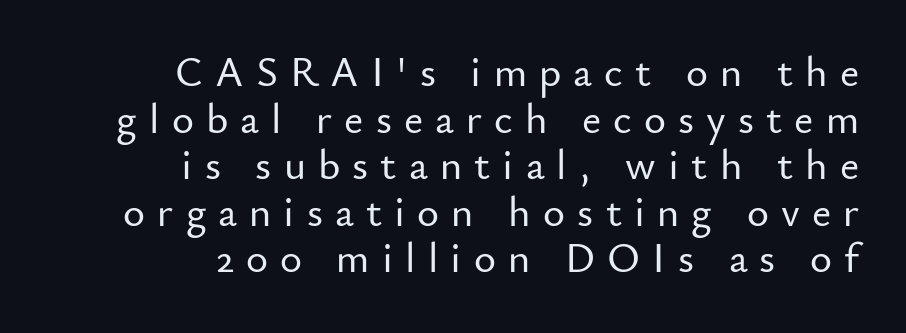
The letters are spread apart with noticeably loose tracking. These lines are composed in type without serifs. The face used here is proportionally spaced, like ordinary book or web type. Short and long lines alike share a common ending point at right.
